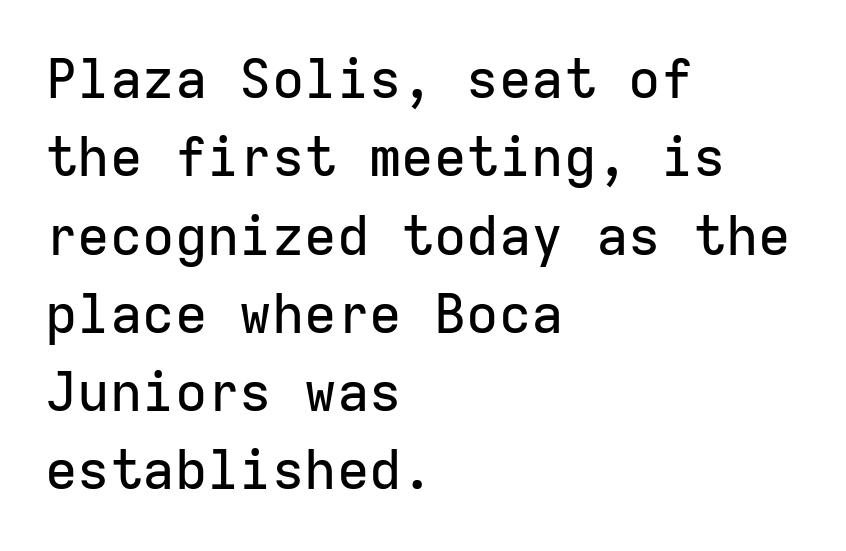
Q: Is the text italic (slanted)? A: No, it is upright.
Q: Is the typeface a serif or a sans-serif typeface? A: Sans-serif.
Q: Is the text underlined? A: No.
Q: How is the paragraph aligned? A: Left-aligned.
Q: Is the spacing between letters normal or unusually wide? A: Normal.
Q: Is the spacing between lines tight, normal or loose? A: Normal.
Q: Width (condensed, normal, or wide)? A: Normal.
Q: Stroke contrast? A: Low.
Q: x-height? A: Medium.
Q: Monospaced? A: Yes.
